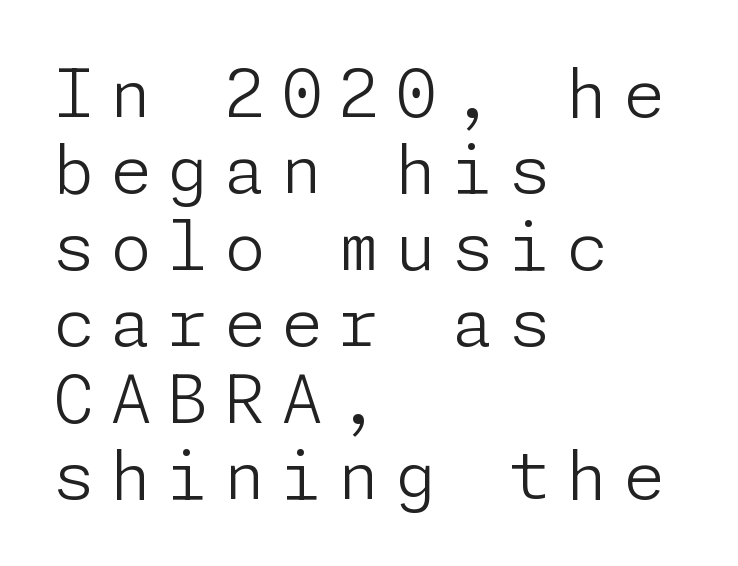
{"serif": "no", "italic": "no", "bold": "no", "weight": "light", "width": "normal", "stroke_contrast": "low", "x_height": "medium", "underline": "no", "align": "left", "line_spacing": "tight", "line_spacing_ratio": 1.14, "letter_spacing": "wide", "letter_spacing_em": 0.23, "glyph_px": 67}
